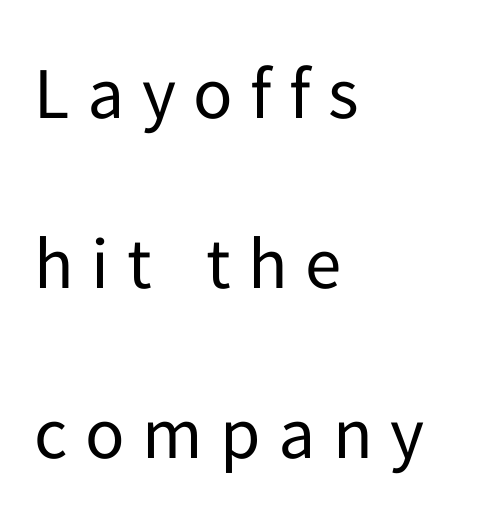
The image shows 73 px regular-weight sans-serif type, upright; set left-aligned, loose line spacing (2.33x), unusually wide letter spacing (+0.24 em), not underlined; low stroke contrast and a medium x-height.
